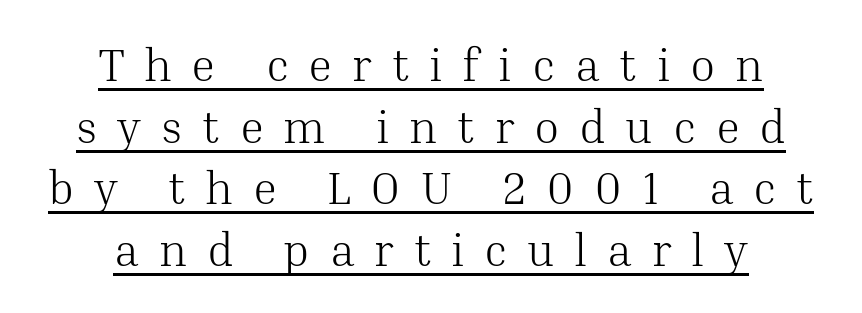
The image shows 46 px light serif type, upright; set centered, normal line spacing (1.34x), unusually wide letter spacing (+0.43 em), underlined; medium stroke contrast and a medium x-height.
